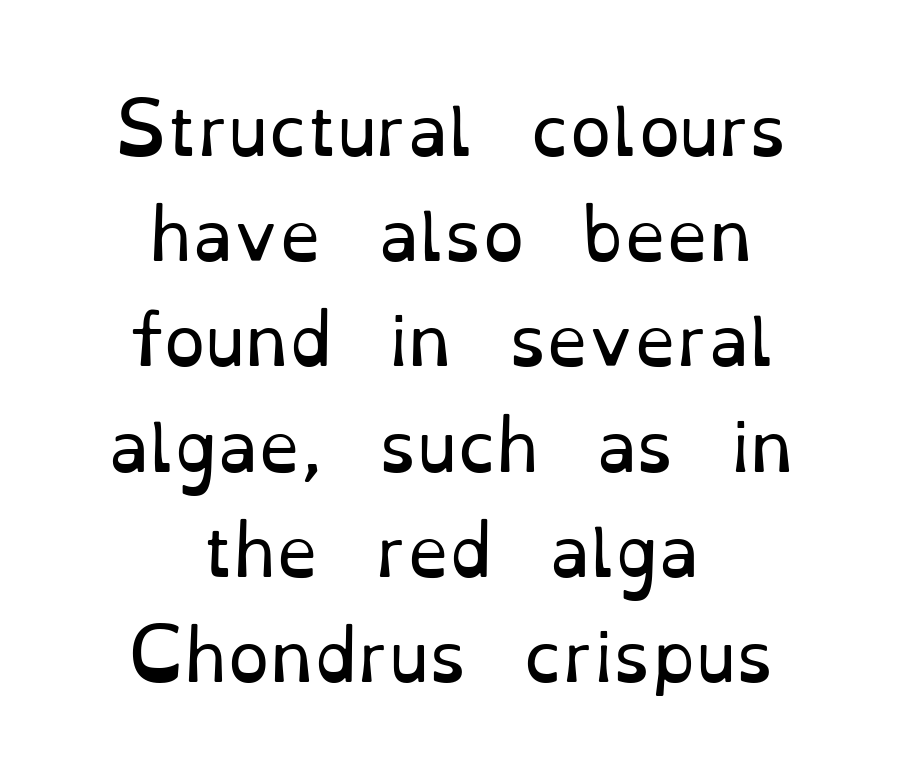
{"serif": "yes", "italic": "no", "bold": "no", "weight": "regular", "width": "normal", "stroke_contrast": "low", "x_height": "small", "monospaced": "no", "underline": "no", "align": "center", "line_spacing": "normal", "line_spacing_ratio": 1.57, "letter_spacing": "normal", "letter_spacing_em": 0.0, "glyph_px": 67}
